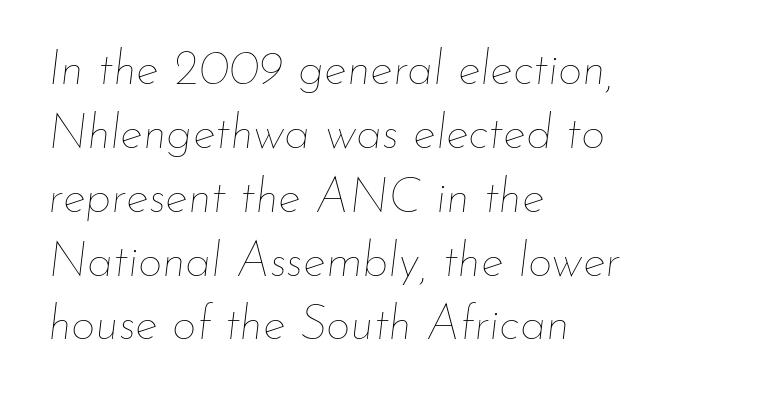
Q: Is the text bold? A: No.
Q: Is the text italic (slanted)? A: Yes, it leans right by about 7 degrees.
Q: Is the text underlined? A: No.
Q: How is the paragraph aligned? A: Left-aligned.
Q: Is the spacing between letters normal or unusually wide? A: Normal.
Q: Is the spacing between lines tight, normal or loose? A: Normal.
Q: Width (condensed, normal, or wide)? A: Normal.
Q: Stroke contrast? A: Low.
Q: x-height? A: Small.
Q: Monospaced? A: No.
